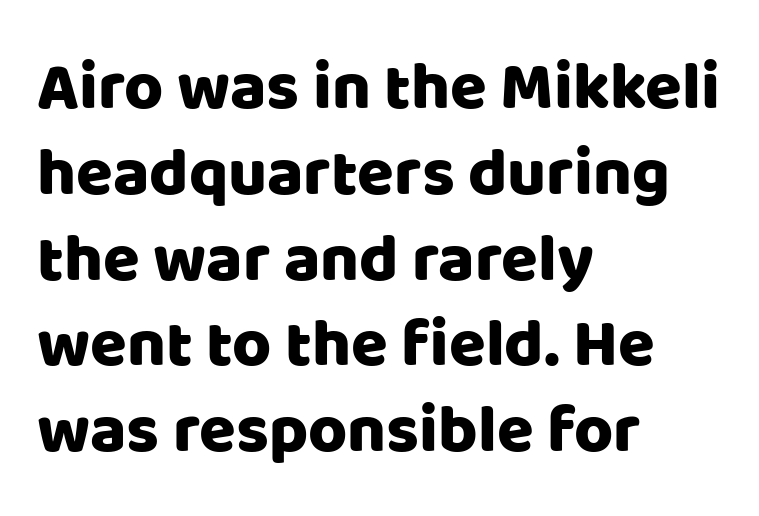
Q: Is the text italic (slanted)? A: No, it is upright.
Q: Is the typeface a serif or a sans-serif typeface? A: Sans-serif.
Q: Is the text underlined? A: No.
Q: How is the paragraph aligned? A: Left-aligned.
Q: Is the spacing between letters normal or unusually wide? A: Normal.
Q: Is the spacing between lines tight, normal or loose? A: Normal.
Q: Width (condensed, normal, or wide)? A: Normal.
Q: Stroke contrast? A: Low.
Q: x-height? A: Large.
Q: Monospaced? A: No.
